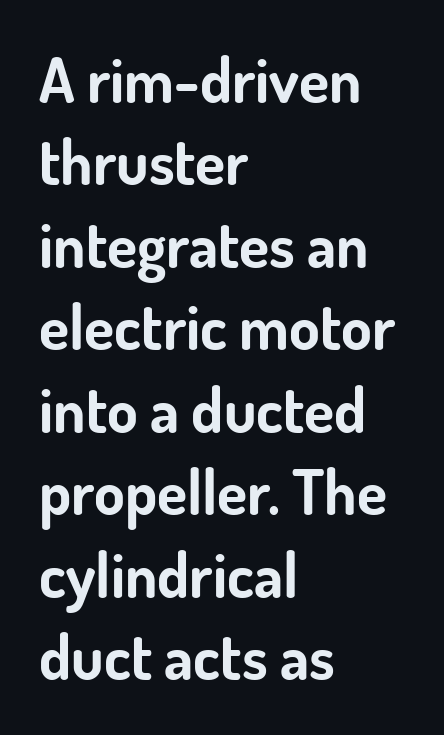
Q: Is the text bold? A: Yes.
Q: Is the text italic (slanted)? A: No, it is upright.
Q: Is the typeface a serif or a sans-serif typeface? A: Sans-serif.
Q: Is the text underlined? A: No.
Q: How is the paragraph aligned? A: Left-aligned.
Q: Is the spacing between letters normal or unusually wide? A: Normal.
Q: Is the spacing between lines tight, normal or loose? A: Normal.
Q: Width (condensed, normal, or wide)? A: Normal.
Q: Stroke contrast? A: Low.
Q: x-height? A: Small.
Q: Monospaced? A: No.
